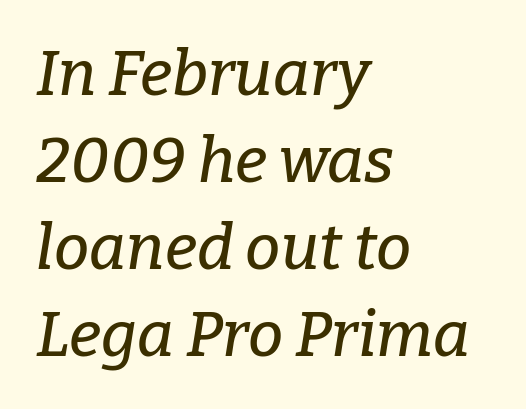
Q: Is the text italic (slanted)? A: Yes, it leans right by about 9 degrees.
Q: Is the typeface a serif or a sans-serif typeface? A: Serif.
Q: Is the text underlined? A: No.
Q: How is the paragraph aligned? A: Left-aligned.
Q: Is the spacing between letters normal or unusually wide? A: Normal.
Q: Is the spacing between lines tight, normal or loose? A: Normal.
Q: Width (condensed, normal, or wide)? A: Normal.
Q: Stroke contrast? A: Low.
Q: x-height? A: Medium.
Q: Monospaced? A: No.
